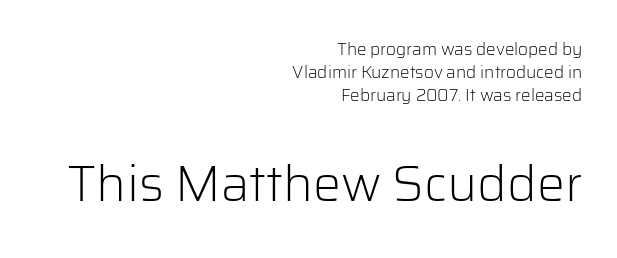
Q: Is the text bold? A: No.
Q: Is the text italic (slanted)? A: No, it is upright.
Q: Is the typeface a serif or a sans-serif typeface? A: Sans-serif.
Q: Is the text underlined? A: No.
Q: How is the paragraph aligned? A: Right-aligned.
Q: Is the spacing between letters normal or unusually wide? A: Normal.
Q: Is the spacing between lines tight, normal or loose? A: Normal.
Q: Which block of text is set in a larger size, the first (top) or the second (bottom)? A: The second (bottom) one.
Q: Width (condensed, normal, or wide)? A: Normal.
Q: Stroke contrast? A: Low.
Q: x-height? A: Medium.
Q: Monospaced? A: No.
